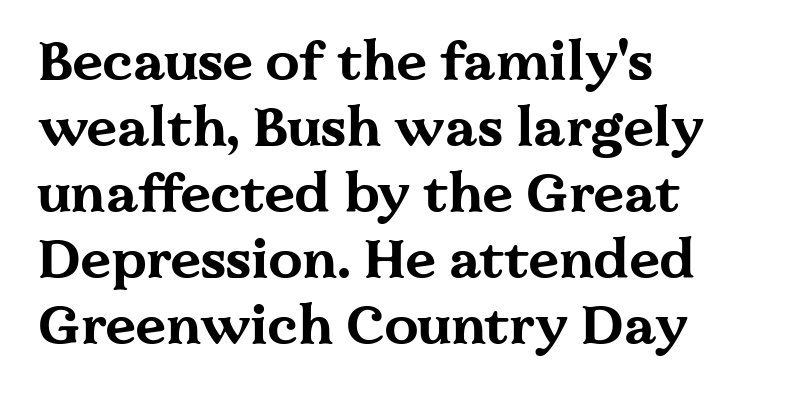
{"serif": "yes", "italic": "no", "bold": "yes", "weight": "bold", "width": "wide", "stroke_contrast": "medium", "x_height": "medium", "monospaced": "no", "underline": "no", "align": "left", "line_spacing_ratio": 1.22, "letter_spacing": "normal", "letter_spacing_em": 0.0, "glyph_px": 54}
